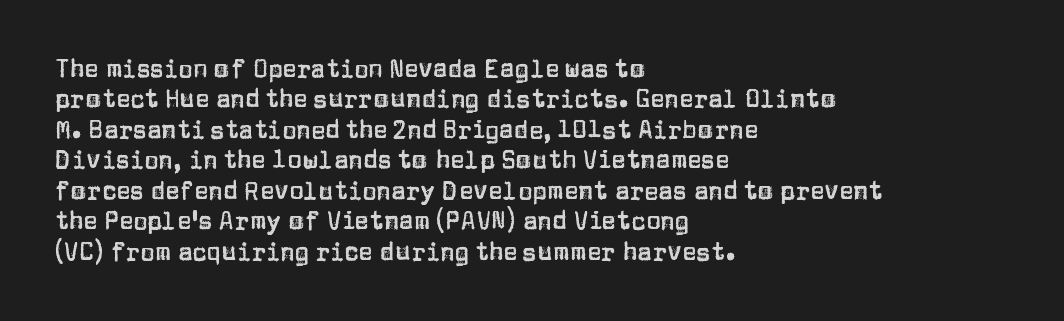
{"italic": "no", "underline": "no", "align": "left", "line_spacing": "normal", "line_spacing_ratio": 1.27, "letter_spacing": "normal", "letter_spacing_em": 0.0, "glyph_px": 24}
